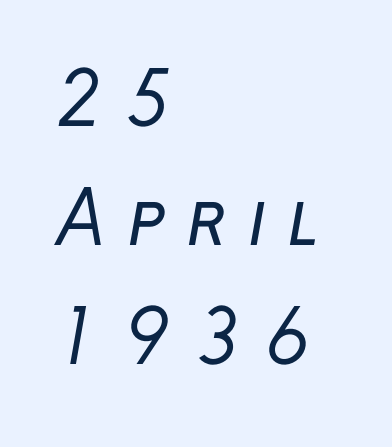
Q: Is the text bold? A: No.
Q: Is the typeface a serif or a sans-serif typeface? A: Sans-serif.
Q: Is the text underlined? A: No.
Q: How is the paragraph aligned? A: Left-aligned.
Q: Is the spacing between letters normal or unusually wide? A: Unusually wide.
Q: Is the spacing between lines tight, normal or loose? A: Normal.
Q: Width (condensed, normal, or wide)? A: Normal.
Q: Stroke contrast? A: Low.
Q: x-height? A: Medium.
Q: Monospaced? A: No.
